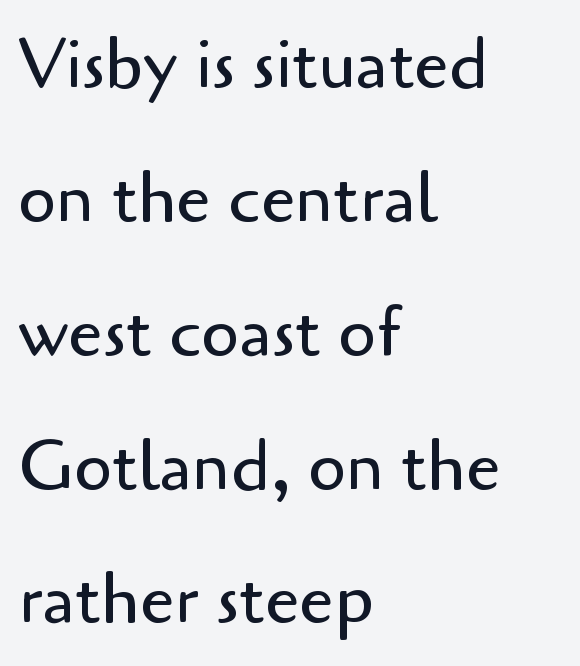
The image shows 69 px regular-weight sans-serif type, upright; set left-aligned, loose line spacing (1.94x), normal letter spacing, not underlined; low stroke contrast and a small x-height.
